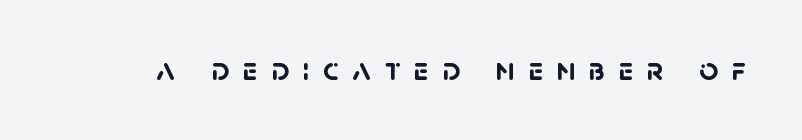
The image shows 33 px semibold sans-serif type; set unusually wide letter spacing (+0.41 em), not underlined; low stroke contrast and a large x-height.
